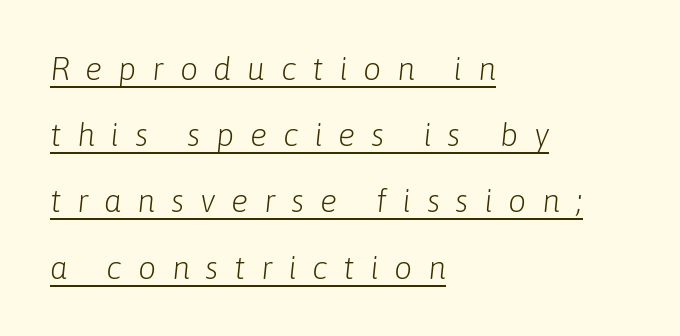
The letterforms stand isolated, each surrounded by extra space. Glance below the letters and you will spot a drawn line. These glyphs show unthickened strokes, regular width or finer. One-word summary of the alignment: left. Compared with typical paragraphs, the rows here are farther apart. Spacing verdict: proportional, widths tailored to each character.
